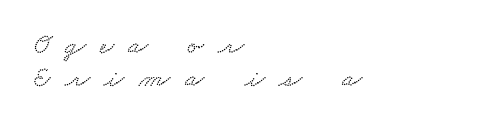
The image shows 29 px wide type; set left-aligned, tight line spacing (1.13x), unusually wide letter spacing (+0.5 em), not underlined; low stroke contrast and a small x-height.
